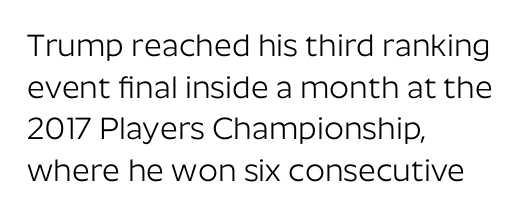
Q: Is the text bold? A: No.
Q: Is the text italic (slanted)? A: No, it is upright.
Q: Is the typeface a serif or a sans-serif typeface? A: Sans-serif.
Q: Is the text underlined? A: No.
Q: How is the paragraph aligned? A: Left-aligned.
Q: Is the spacing between letters normal or unusually wide? A: Normal.
Q: Is the spacing between lines tight, normal or loose? A: Normal.
Q: Width (condensed, normal, or wide)? A: Normal.
Q: Stroke contrast? A: Low.
Q: x-height? A: Medium.
Q: Monospaced? A: No.
